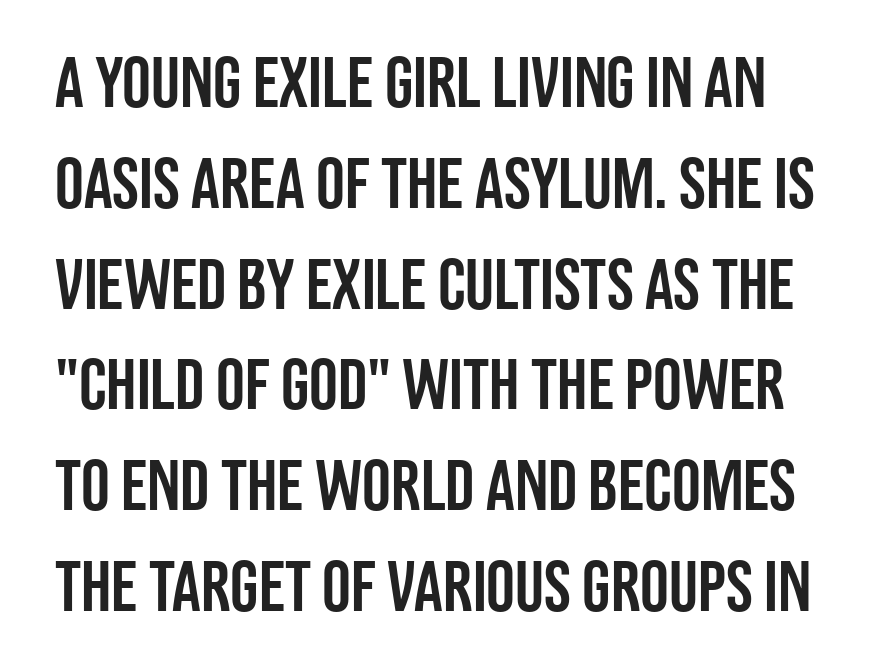
Q: Is the text italic (slanted)? A: No, it is upright.
Q: Is the typeface a serif or a sans-serif typeface? A: Sans-serif.
Q: Is the text underlined? A: No.
Q: Is the spacing between letters normal or unusually wide? A: Normal.
Q: Is the spacing between lines tight, normal or loose? A: Normal.
Q: Width (condensed, normal, or wide)? A: Condensed.
Q: Stroke contrast? A: Low.
Q: x-height? A: Large.
Q: Monospaced? A: No.
